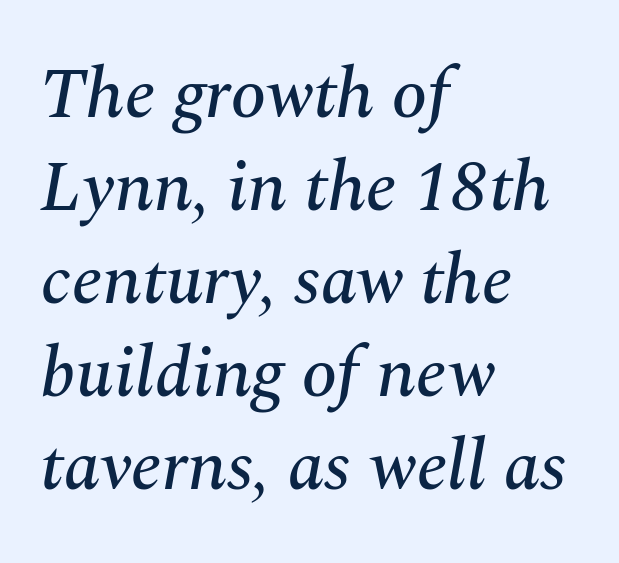
The leading is moderate, giving the passage an even texture. This sample has the flowing, uneven cadence of proportional lettering. Each row of text sits above clean, open space. Left-aligned paragraph, ragged on the right. Standard letterfit; no display-style spreading of the glyphs. Emphasis-style slanted type is in use.
